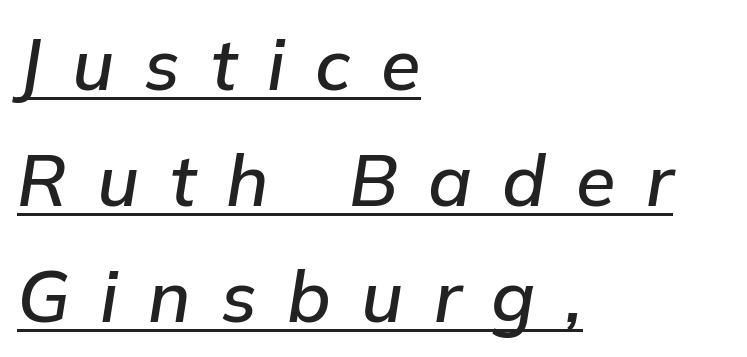
The image shows 72 px semibold type, italic (leaning right); set left-aligned, normal line spacing (1.61x), unusually wide letter spacing (+0.42 em), underlined; low stroke contrast and a medium x-height.
